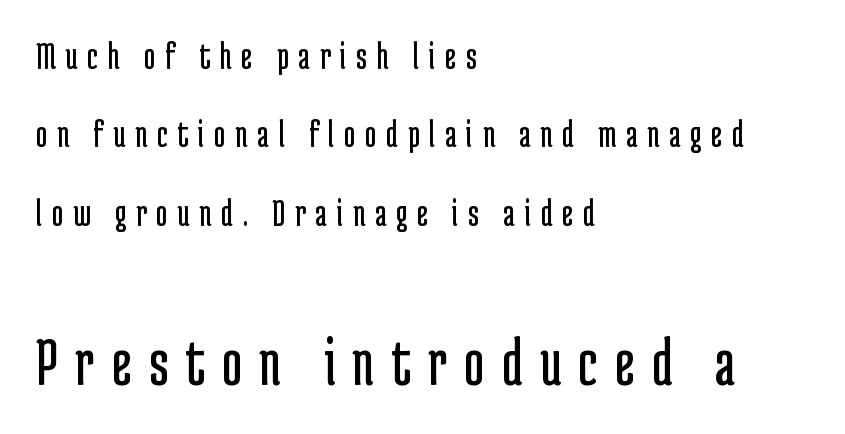
Compared with typical paragraphs, the rows here are farther apart. The typeface chosen for these lines omits serifs. These glyphs show unthickened strokes, regular width or finer. If you squint, the bottom block still reads clearly — it's the larger of the two.
